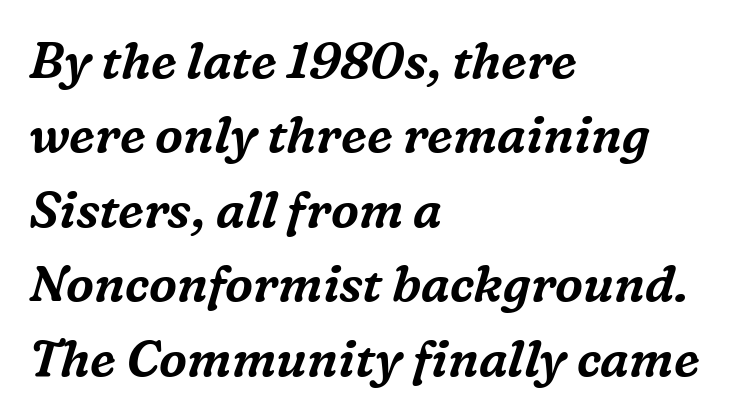
{"serif": "yes", "italic": "yes", "lean": "right", "slant_degrees": 16, "width": "normal", "stroke_contrast": "medium", "x_height": "medium", "monospaced": "no", "underline": "no", "align": "left", "line_spacing": "normal", "line_spacing_ratio": 1.49, "letter_spacing": "normal", "letter_spacing_em": 0.0, "glyph_px": 50}
